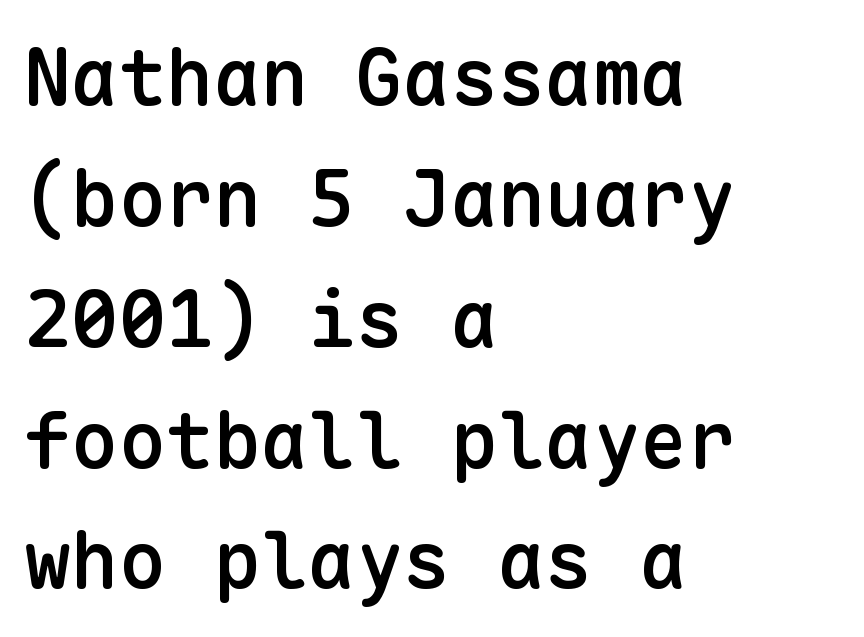
Q: Is the text bold? A: Semi-bold.
Q: Is the text italic (slanted)? A: No, it is upright.
Q: Is the typeface a serif or a sans-serif typeface? A: Sans-serif.
Q: Is the text underlined? A: No.
Q: How is the paragraph aligned? A: Left-aligned.
Q: Is the spacing between letters normal or unusually wide? A: Normal.
Q: Is the spacing between lines tight, normal or loose? A: Normal.
Q: Width (condensed, normal, or wide)? A: Normal.
Q: Stroke contrast? A: Low.
Q: x-height? A: Medium.
Q: Monospaced? A: Yes.
